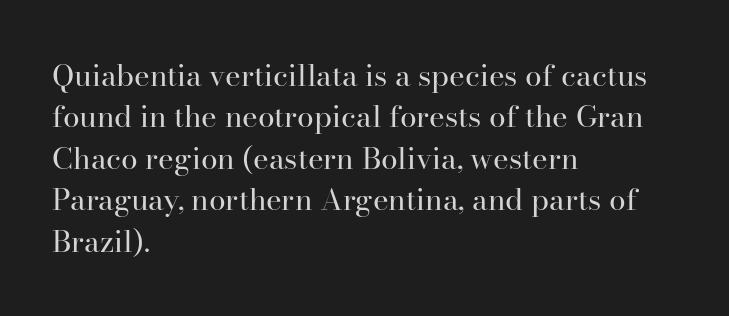
The image shows 30 px regular-weight serif type, upright; set left-aligned, normal line spacing (1.38x), normal letter spacing, not underlined; high stroke contrast and a small x-height.
